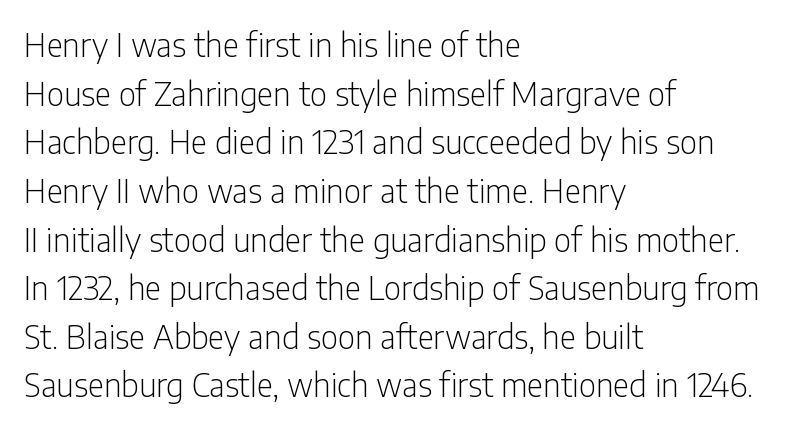
Q: Is the text bold? A: No.
Q: Is the text italic (slanted)? A: No, it is upright.
Q: Is the typeface a serif or a sans-serif typeface? A: Sans-serif.
Q: Is the text underlined? A: No.
Q: How is the paragraph aligned? A: Left-aligned.
Q: Is the spacing between letters normal or unusually wide? A: Normal.
Q: Is the spacing between lines tight, normal or loose? A: Normal.
Q: Width (condensed, normal, or wide)? A: Condensed.
Q: Stroke contrast? A: Low.
Q: x-height? A: Medium.
Q: Monospaced? A: No.
